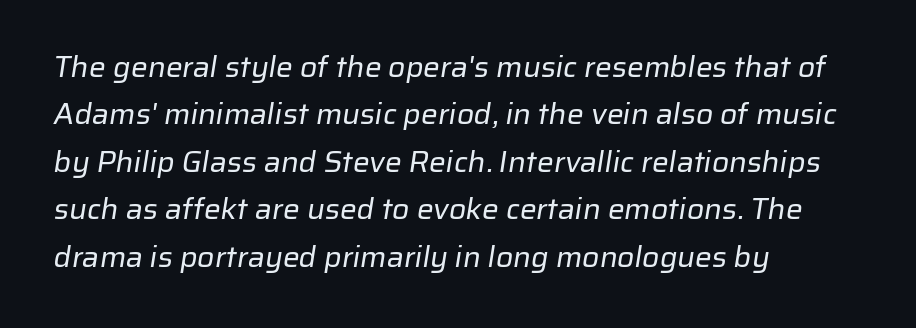
{"serif": "no", "bold": "no", "weight": "regular", "width": "normal", "stroke_contrast": "low", "x_height": "medium", "monospaced": "no", "underline": "no", "align": "left", "line_spacing": "normal", "line_spacing_ratio": 1.58, "letter_spacing": "normal", "letter_spacing_em": 0.0, "glyph_px": 30}
